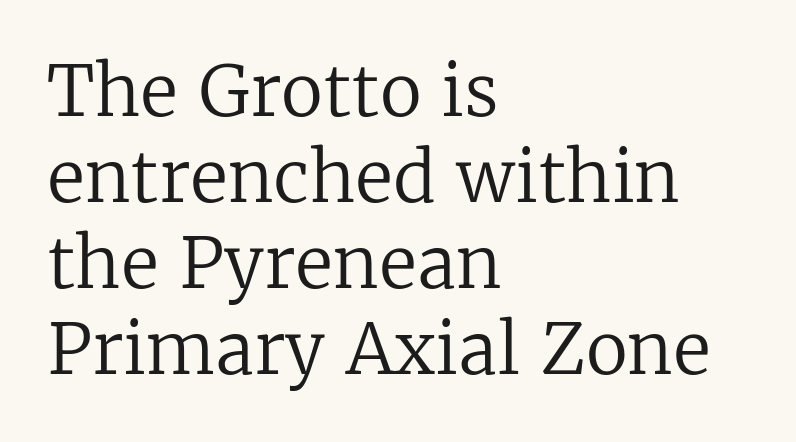
Q: Is the text bold? A: No.
Q: Is the text italic (slanted)? A: No, it is upright.
Q: Is the typeface a serif or a sans-serif typeface? A: Serif.
Q: Is the text underlined? A: No.
Q: How is the paragraph aligned? A: Left-aligned.
Q: Is the spacing between letters normal or unusually wide? A: Normal.
Q: Width (condensed, normal, or wide)? A: Normal.
Q: Stroke contrast? A: Low.
Q: x-height? A: Medium.
Q: Monospaced? A: No.
